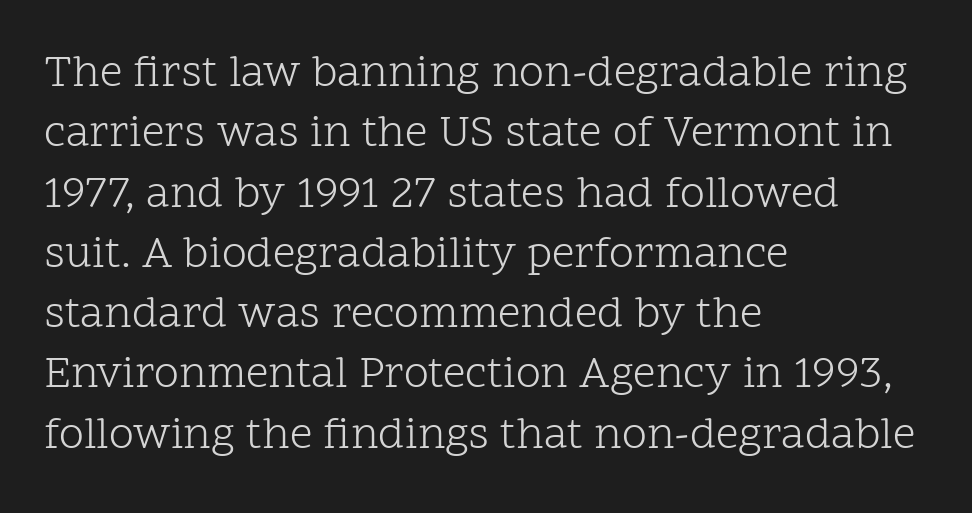
{"serif": "yes", "italic": "no", "bold": "no", "weight": "light", "width": "normal", "stroke_contrast": "low", "x_height": "medium", "monospaced": "no", "underline": "no", "align": "left", "line_spacing": "normal", "line_spacing_ratio": 1.34, "letter_spacing": "normal", "letter_spacing_em": 0.0, "glyph_px": 45}
